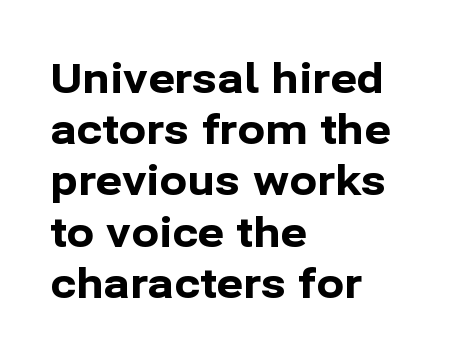
The image shows 41 px bold sans-serif type, upright; set left-aligned, normal line spacing (1.25x), normal letter spacing, not underlined; low stroke contrast and a medium x-height.
